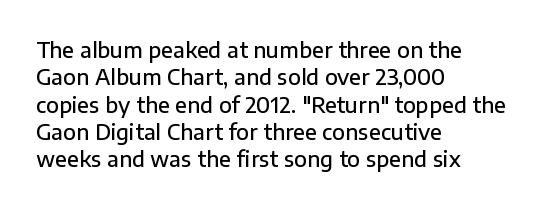
Q: Is the text bold? A: Semi-bold.
Q: Is the text italic (slanted)? A: No, it is upright.
Q: Is the text underlined? A: No.
Q: How is the paragraph aligned? A: Left-aligned.
Q: Is the spacing between letters normal or unusually wide? A: Normal.
Q: Is the spacing between lines tight, normal or loose? A: Normal.
